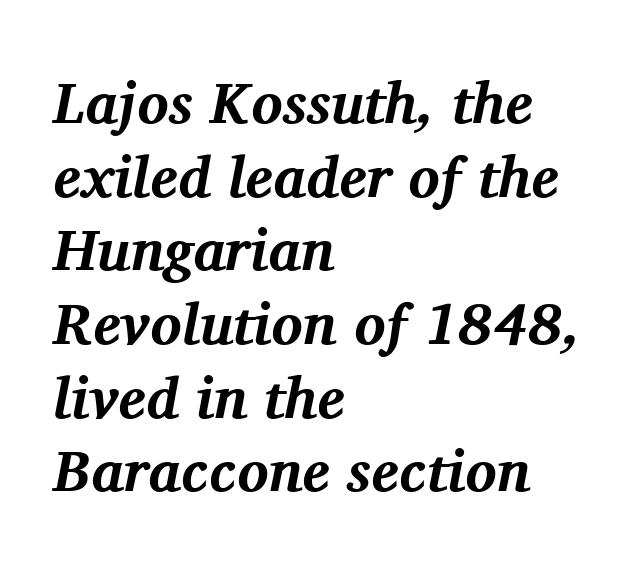
Q: Is the text bold? A: Yes.
Q: Is the text italic (slanted)? A: Yes, it leans right by about 11 degrees.
Q: Is the typeface a serif or a sans-serif typeface? A: Serif.
Q: Is the text underlined? A: No.
Q: How is the paragraph aligned? A: Left-aligned.
Q: Is the spacing between letters normal or unusually wide? A: Normal.
Q: Is the spacing between lines tight, normal or loose? A: Normal.
Q: Width (condensed, normal, or wide)? A: Normal.
Q: Stroke contrast? A: Medium.
Q: x-height? A: Medium.
Q: Monospaced? A: No.
